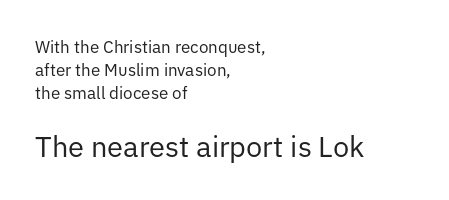
{"serif": "no", "italic": "no", "bold": "no", "weight": "regular", "width": "normal", "stroke_contrast": "low", "x_height": "medium", "monospaced": "no", "underline": "no", "align": "left", "line_spacing": "normal", "line_spacing_ratio": 1.34, "letter_spacing": "normal", "letter_spacing_em": 0.0, "larger_block": "second", "size_ratio": 1.71, "glyph_px": 29}
